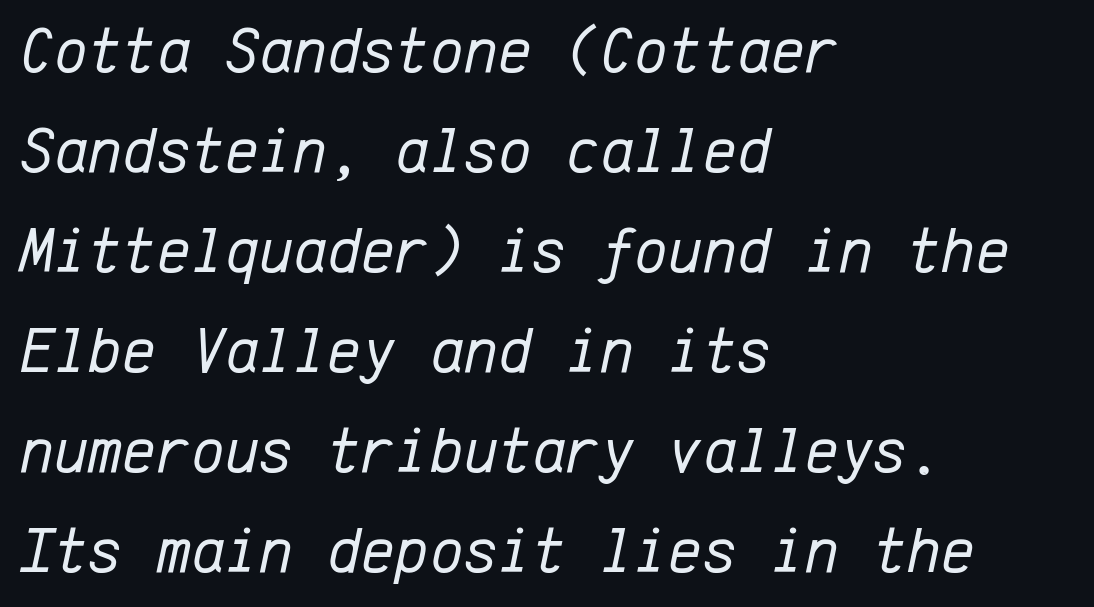
Q: Is the text bold? A: No.
Q: Is the text italic (slanted)? A: Yes, it leans right by about 12 degrees.
Q: Is the text underlined? A: No.
Q: How is the paragraph aligned? A: Left-aligned.
Q: Is the spacing between letters normal or unusually wide? A: Normal.
Q: Is the spacing between lines tight, normal or loose? A: Normal.
Q: Width (condensed, normal, or wide)? A: Normal.
Q: Stroke contrast? A: Low.
Q: x-height? A: Medium.
Q: Monospaced? A: Yes.
